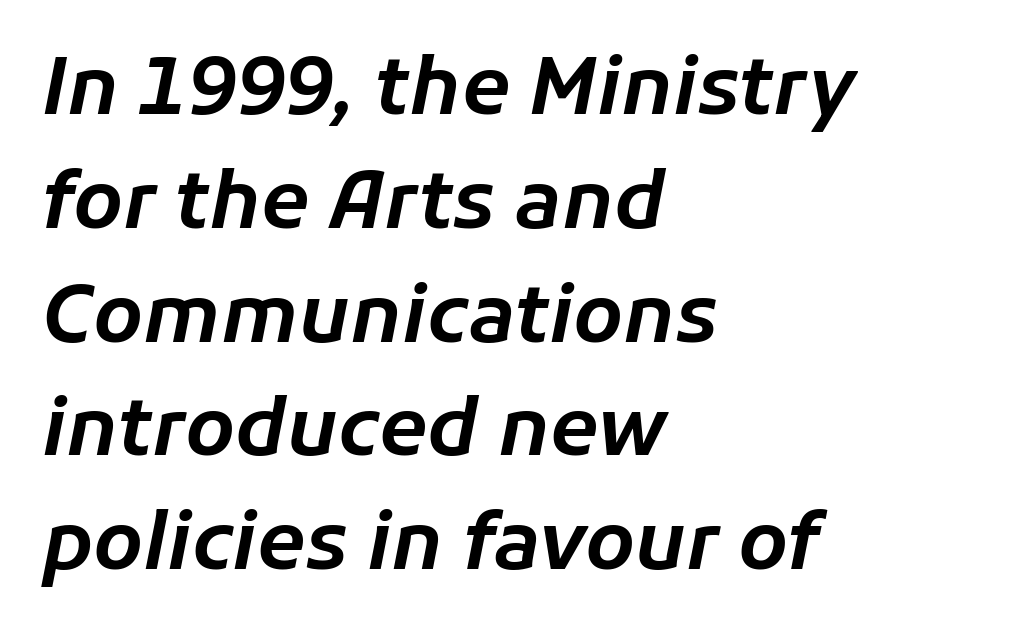
{"italic": "yes", "lean": "right", "slant_degrees": 11, "width": "normal", "stroke_contrast": "low", "x_height": "medium", "monospaced": "no", "underline": "no", "align": "left", "line_spacing": "normal", "line_spacing_ratio": 1.44, "letter_spacing": "normal", "letter_spacing_em": 0.0, "glyph_px": 79}
